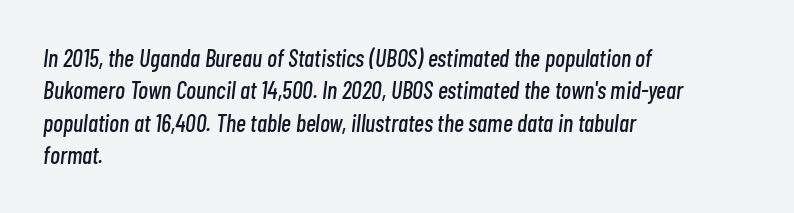
Q: Is the text italic (slanted)? A: Yes, it leans right by about 7 degrees.
Q: Is the text underlined? A: No.
Q: How is the paragraph aligned? A: Left-aligned.
Q: Is the spacing between letters normal or unusually wide? A: Normal.
Q: Is the spacing between lines tight, normal or loose? A: Normal.
